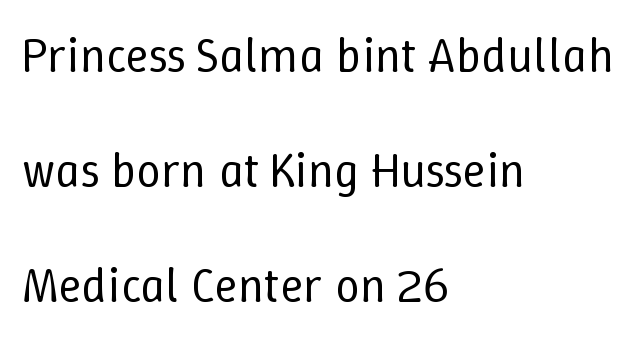
Casual observation: everything's shoved over to the left. Stroke thickness stays within the range of a standard reading face or lighter. Do the letters lean? They stand straight. The zone under the glyphs is completely vacant. The line-height multiplier appears high, well above default.
